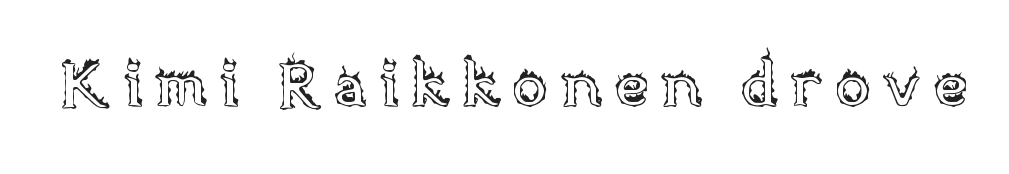
Every stem runs plumb, perpendicular to the baseline. Anything drawn beneath the words? Only blank space. Note the varied advance widths — an 'i' is clearly narrower than an 'm'.
